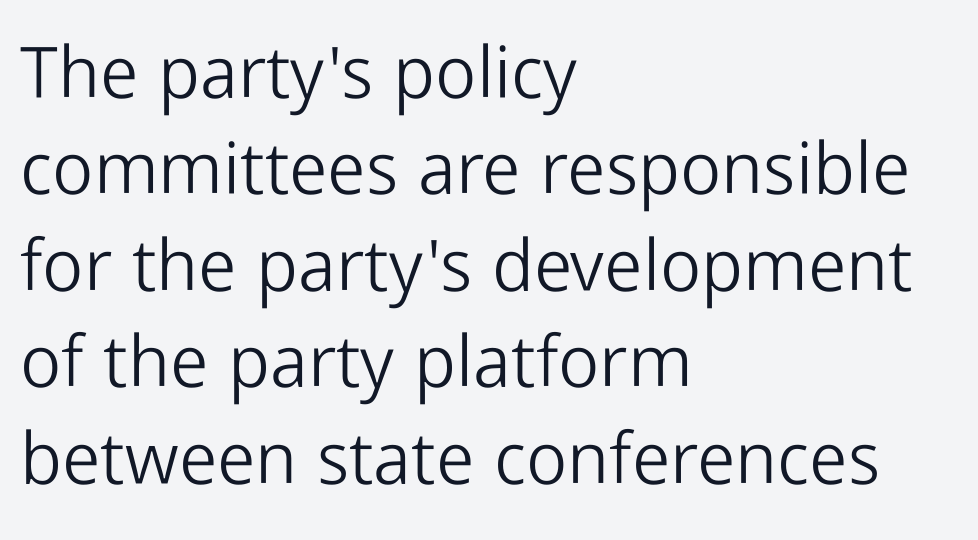
{"serif": "no", "italic": "no", "bold": "no", "weight": "light", "width": "normal", "stroke_contrast": "low", "x_height": "medium", "monospaced": "no", "underline": "no", "align": "left", "line_spacing": "normal", "line_spacing_ratio": 1.34, "letter_spacing": "normal", "letter_spacing_em": 0.0, "glyph_px": 72}
